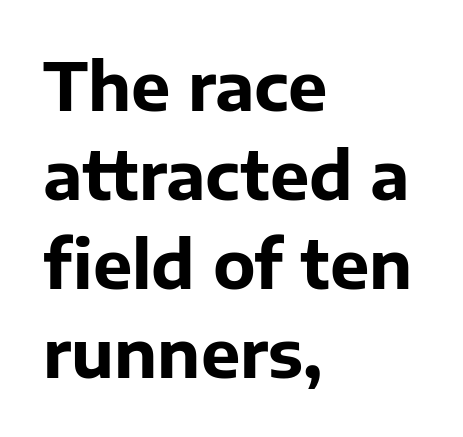
Q: Is the text bold? A: Yes.
Q: Is the text italic (slanted)? A: No, it is upright.
Q: Is the typeface a serif or a sans-serif typeface? A: Sans-serif.
Q: Is the text underlined? A: No.
Q: How is the paragraph aligned? A: Left-aligned.
Q: Is the spacing between letters normal or unusually wide? A: Normal.
Q: Is the spacing between lines tight, normal or loose? A: Normal.
Q: Width (condensed, normal, or wide)? A: Normal.
Q: Stroke contrast? A: Low.
Q: x-height? A: Medium.
Q: Monospaced? A: No.
